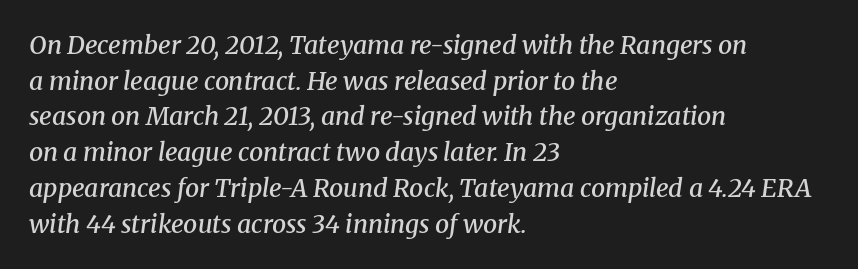
{"italic": "yes", "lean": "right", "slant_degrees": 8, "bold": "semi", "underline": "no", "align": "left", "line_spacing": "normal", "line_spacing_ratio": 1.43, "letter_spacing": "normal", "letter_spacing_em": 0.0, "glyph_px": 25}
